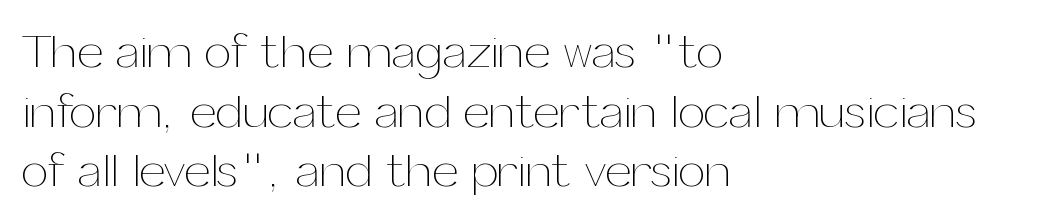
{"italic": "no", "bold": "no", "weight": "thin", "width": "normal", "stroke_contrast": "medium", "x_height": "medium", "monospaced": "no", "underline": "no", "align": "left", "line_spacing_ratio": 1.24, "letter_spacing": "normal", "letter_spacing_em": 0.0, "glyph_px": 48}
